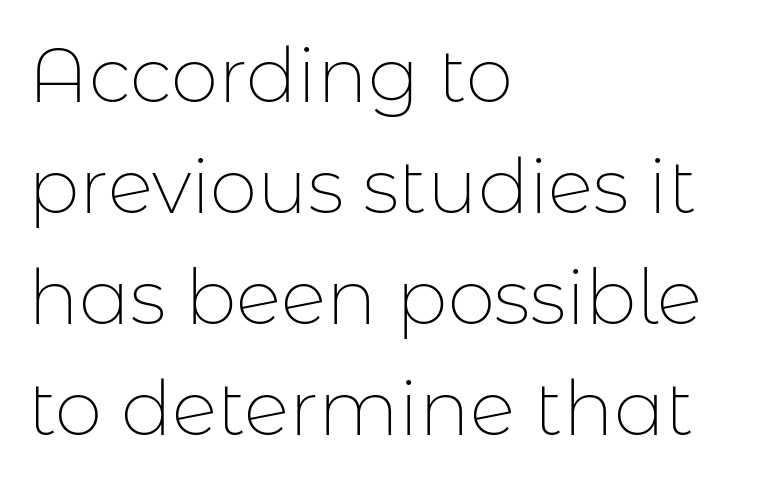
Q: Is the text bold? A: No.
Q: Is the text italic (slanted)? A: No, it is upright.
Q: Is the typeface a serif or a sans-serif typeface? A: Sans-serif.
Q: Is the text underlined? A: No.
Q: How is the paragraph aligned? A: Left-aligned.
Q: Is the spacing between letters normal or unusually wide? A: Normal.
Q: Is the spacing between lines tight, normal or loose? A: Normal.
Q: Width (condensed, normal, or wide)? A: Normal.
Q: Stroke contrast? A: Low.
Q: x-height? A: Medium.
Q: Monospaced? A: No.
